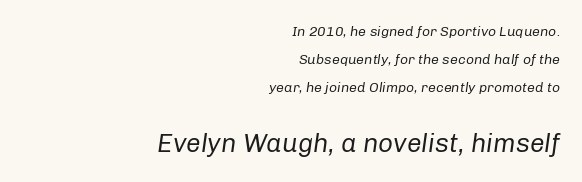
This sample uses plain, unmodified letter spacing. Horizontal alignment here is rightward, an uncommon choice for prose. Whoever set this made the second block the dominant, larger element. Weight: regular or lighter. Has an underline been added? It has not. Quick note: interline space is abundant.
